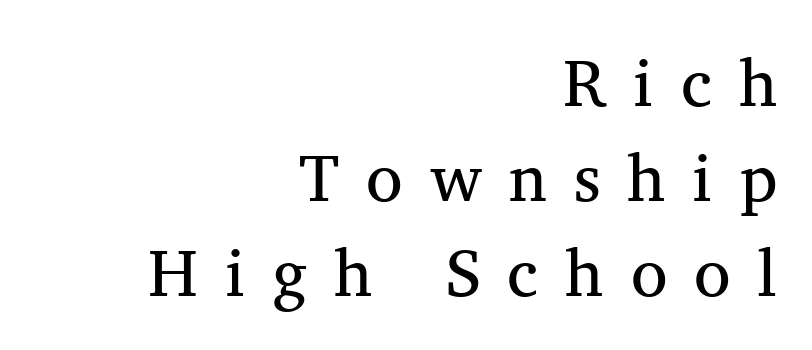
{"serif": "yes", "italic": "no", "bold": "no", "weight": "regular", "width": "normal", "stroke_contrast": "medium", "x_height": "medium", "monospaced": "no", "underline": "no", "align": "right", "line_spacing": "normal", "line_spacing_ratio": 1.42, "letter_spacing": "wide", "letter_spacing_em": 0.4, "glyph_px": 67}
